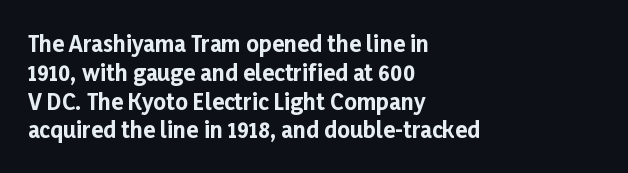
The rows are spaced the way most documents space them. Its strokes are broad and dark, the hallmark of bold type. Posture: upright roman. A bare baseline throughout the passage.
